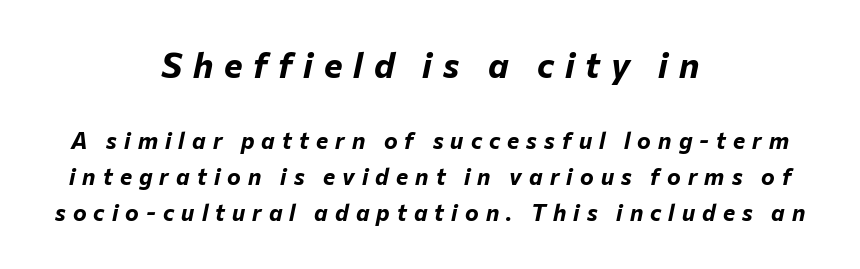
The image shows 35 px bold type, italic (leaning right); set centered, normal line spacing (1.57x), unusually wide letter spacing (+0.31 em), not underlined; the first (top) block is 1.52x larger; low stroke contrast and a medium x-height.
